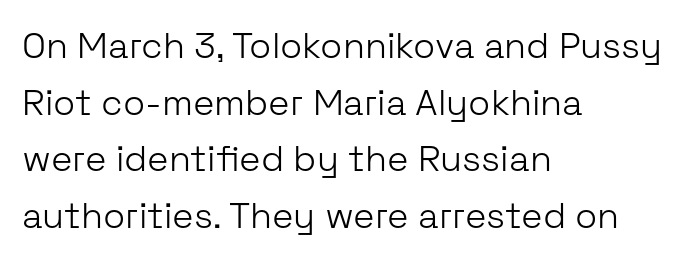
The image shows 36 px light sans-serif type, upright; set left-aligned, normal line spacing (1.57x), normal letter spacing, not underlined; low stroke contrast and a medium x-height.
